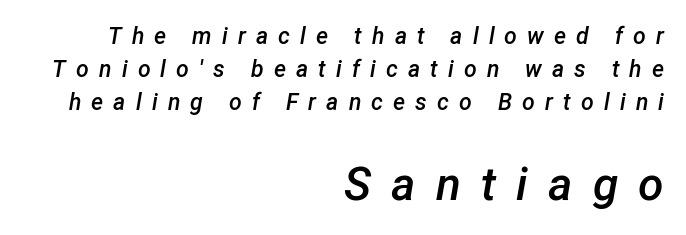
Q: Is the text bold? A: Semi-bold.
Q: Is the text italic (slanted)? A: Yes, it leans right by about 12 degrees.
Q: Is the text underlined? A: No.
Q: How is the paragraph aligned? A: Right-aligned.
Q: Is the spacing between letters normal or unusually wide? A: Unusually wide.
Q: Is the spacing between lines tight, normal or loose? A: Normal.
Q: Which block of text is set in a larger size, the first (top) or the second (bottom)? A: The second (bottom) one.
Q: Width (condensed, normal, or wide)? A: Normal.
Q: Stroke contrast? A: Low.
Q: x-height? A: Medium.
Q: Monospaced? A: No.
